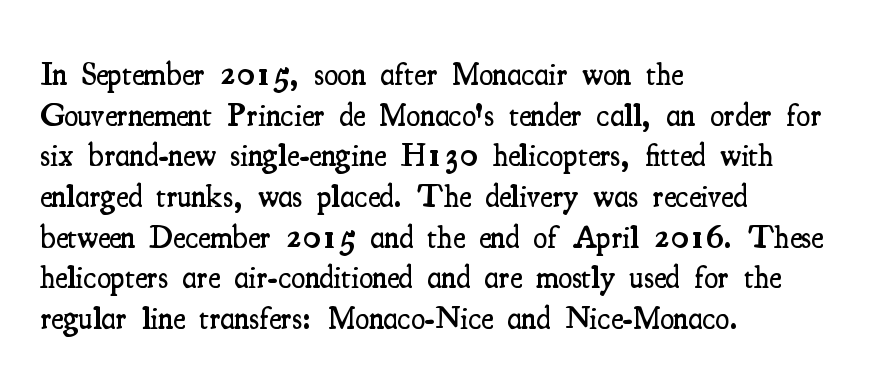
Q: Is the text bold? A: Semi-bold.
Q: Is the text italic (slanted)? A: No, it is upright.
Q: Is the typeface a serif or a sans-serif typeface? A: Serif.
Q: Is the text underlined? A: No.
Q: How is the paragraph aligned? A: Left-aligned.
Q: Is the spacing between letters normal or unusually wide? A: Normal.
Q: Is the spacing between lines tight, normal or loose? A: Normal.
Q: Width (condensed, normal, or wide)? A: Condensed.
Q: Stroke contrast? A: Medium.
Q: x-height? A: Small.
Q: Monospaced? A: No.
